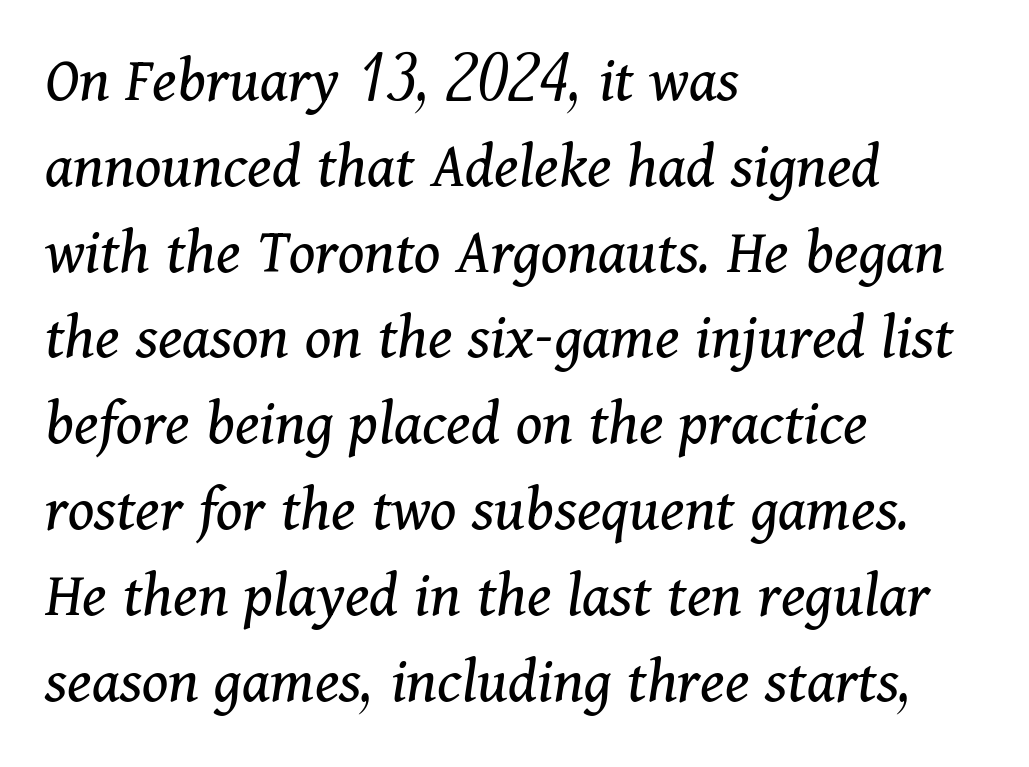
{"serif": "yes", "italic": "yes", "lean": "right", "slant_degrees": 11, "bold": "no", "weight": "regular", "width": "normal", "stroke_contrast": "medium", "x_height": "medium", "monospaced": "no", "underline": "no", "align": "left", "line_spacing": "normal", "line_spacing_ratio": 1.3, "letter_spacing": "normal", "letter_spacing_em": 0.0, "glyph_px": 66}
